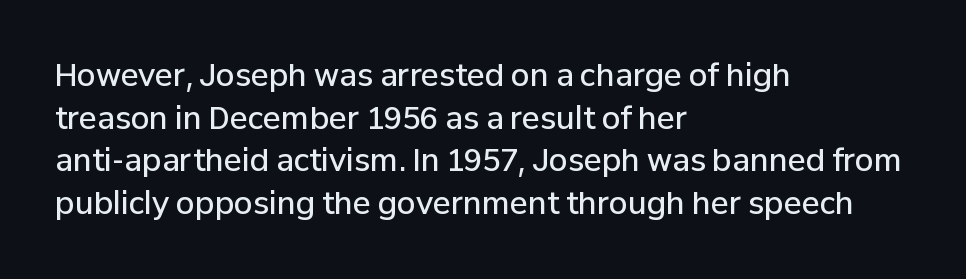
Is this a sans? Yes — the strokes have no serifs. Caption: multi-line text, flush left, ragged right. These lines are rendered in a variable-pitch font. This block has exactly the height ordinary leading produces.
